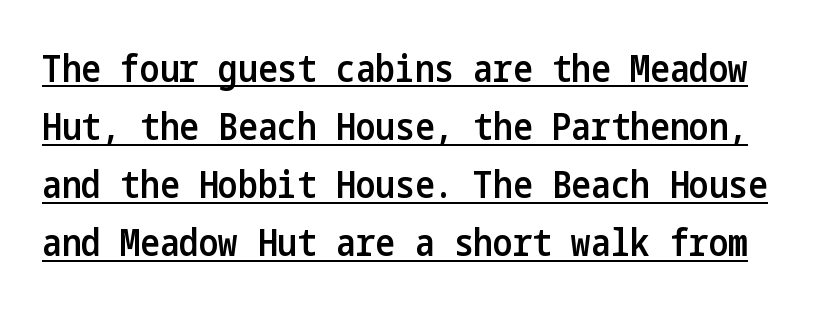
Notice the strokes are somewhat thickened but not fully heavy: this is a semibold. No extra tracking has been applied to these lines. The letters stand upright; this is a roman face. The typeface chosen for these lines omits serifs. The words here are underlined.
